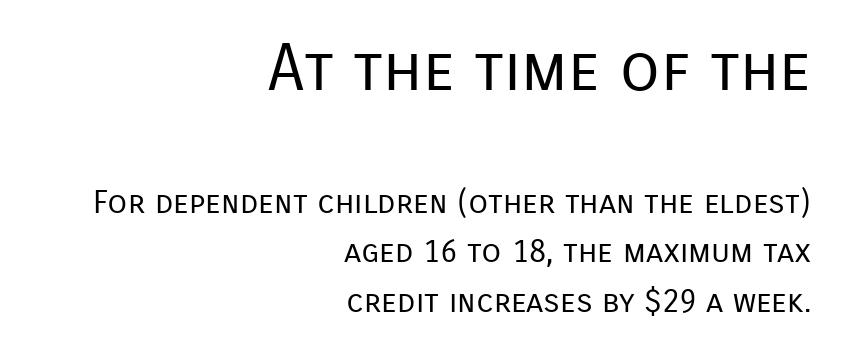
The image shows 65 px regular-weight sans-serif type, upright; set right-aligned, normal line spacing (1.55x), normal letter spacing, not underlined; the first (top) block is 2.03x larger; low stroke contrast and a medium x-height.
